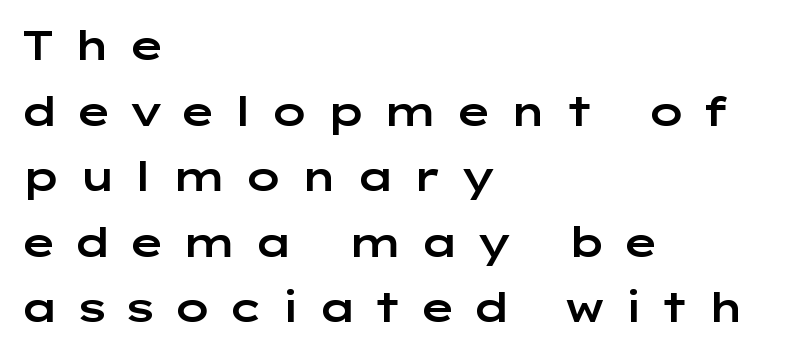
You can tell from the bare stems that sans-serif type was used. Leading: standard. Someone cranked the tracking dial way up on this one. The ragged edge is on the right, which tells us the setting is flush left.
